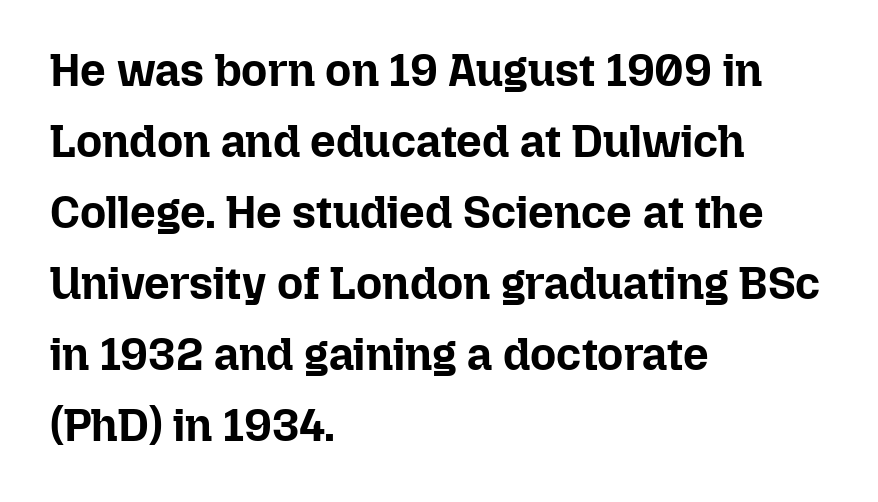
{"italic": "no", "bold": "yes", "weight": "bold", "width": "normal", "stroke_contrast": "low", "x_height": "medium", "monospaced": "no", "underline": "no", "align": "left", "line_spacing": "normal", "line_spacing_ratio": 1.58, "letter_spacing": "normal", "letter_spacing_em": 0.0, "glyph_px": 45}
